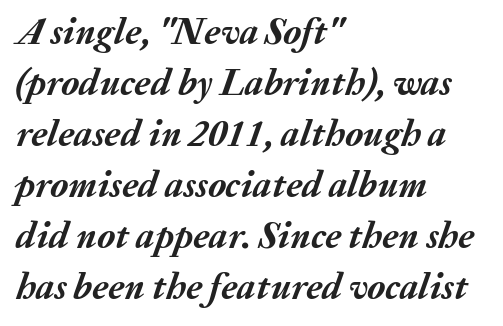
A student would call this left alignment; a typographer would say flush left, rag right. This block has exactly the height ordinary leading produces. Each letter keeps its own natural width here, so spacing adapts to shape. Default kerning and tracking; the words read as compact shapes.
